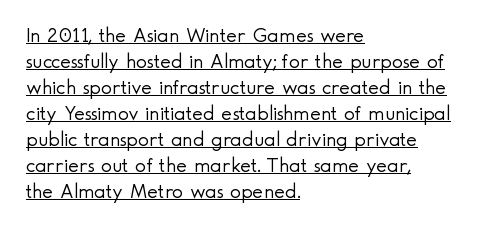
The typesetter chose a ragged-right arrangement here. The letters stand upright; this is a roman face. Beneath each row of characters lies a ruled line. Inter-character spacing is left at the font's built-in metrics. Letters have the restrained weight of plain body copy at most.
